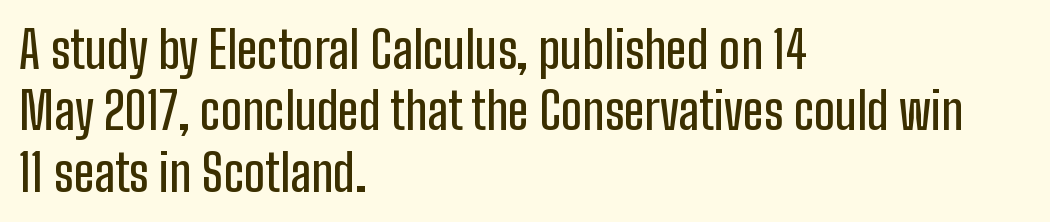
Q: Is the text italic (slanted)? A: No, it is upright.
Q: Is the typeface a serif or a sans-serif typeface? A: Sans-serif.
Q: Is the text underlined? A: No.
Q: How is the paragraph aligned? A: Left-aligned.
Q: Is the spacing between letters normal or unusually wide? A: Normal.
Q: Width (condensed, normal, or wide)? A: Condensed.
Q: Stroke contrast? A: Low.
Q: x-height? A: Medium.
Q: Monospaced? A: No.
